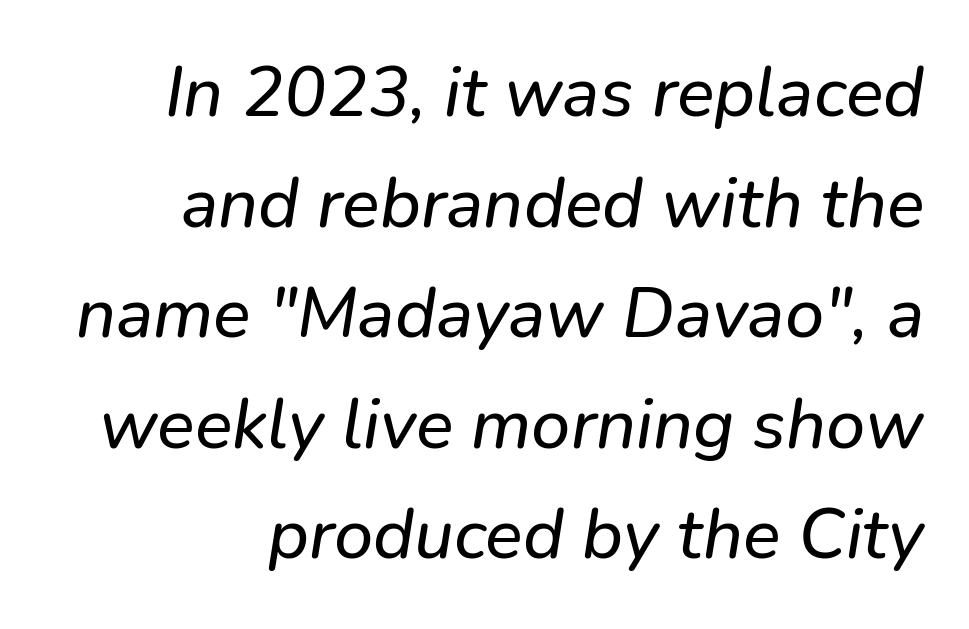
One-word summary of the alignment: right. A typesetter would call this zero additional tracking. Unmarked baselines from the first word to the last. Horizontal bands of white between lines are of average thickness.
